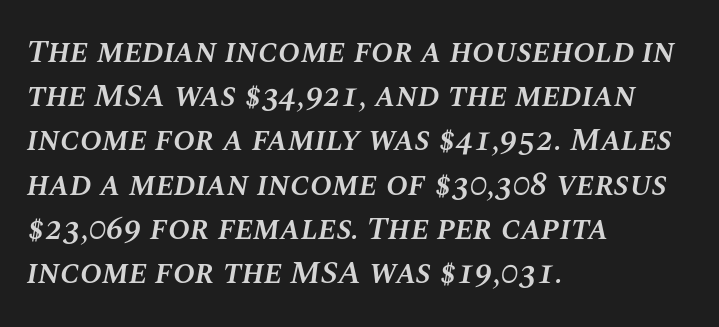
The image shows 33 px semibold type, italic (leaning right); set left-aligned, normal line spacing (1.34x), normal letter spacing, not underlined; medium stroke contrast and a large x-height.
